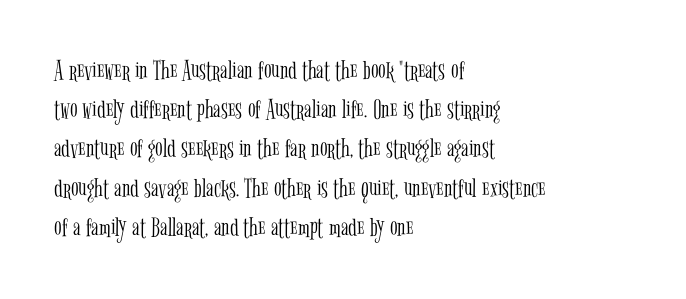
{"serif": "yes", "italic": "no", "bold": "no", "weight": "light", "width": "condensed", "stroke_contrast": "low", "x_height": "medium", "monospaced": "no", "underline": "no", "align": "left", "line_spacing": "normal", "line_spacing_ratio": 1.4, "letter_spacing": "normal", "letter_spacing_em": 0.0, "glyph_px": 28}
